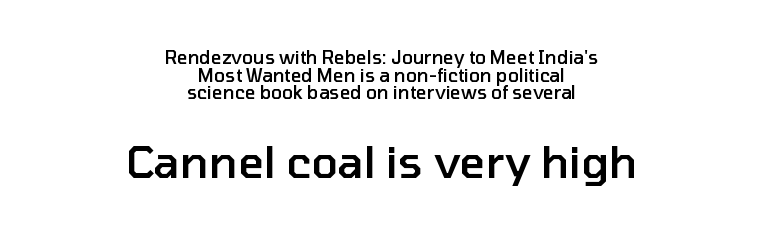
The image shows 44 px semibold sans-serif type, upright; set centered, tight line spacing (0.98x), normal letter spacing, not underlined; the second (bottom) block is 2.44x larger; low stroke contrast and a medium x-height.
